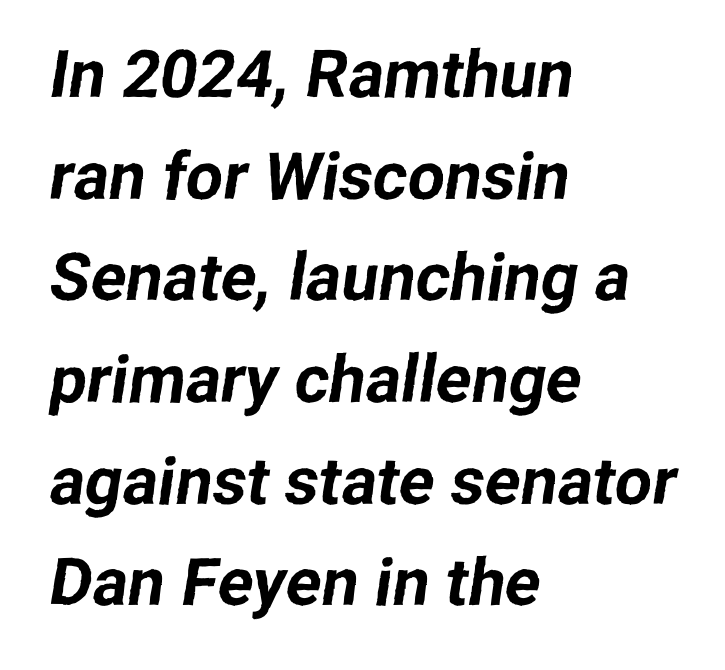
Q: Is the typeface a serif or a sans-serif typeface? A: Sans-serif.
Q: Is the text underlined? A: No.
Q: How is the paragraph aligned? A: Left-aligned.
Q: Is the spacing between letters normal or unusually wide? A: Normal.
Q: Is the spacing between lines tight, normal or loose? A: Normal.
Q: Width (condensed, normal, or wide)? A: Normal.
Q: Stroke contrast? A: Low.
Q: x-height? A: Medium.
Q: Monospaced? A: No.
